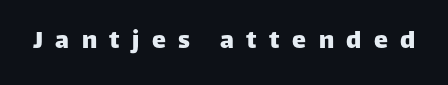
Q: Is the text italic (slanted)? A: No, it is upright.
Q: Is the typeface a serif or a sans-serif typeface? A: Sans-serif.
Q: Is the text underlined? A: No.
Q: Is the spacing between letters normal or unusually wide? A: Unusually wide.
Q: Width (condensed, normal, or wide)? A: Normal.
Q: Stroke contrast? A: Low.
Q: x-height? A: Large.
Q: Monospaced? A: No.
